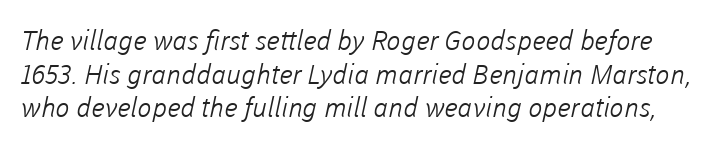
The image shows 27 px text type; set normal line spacing (1.25x), normal letter spacing, not underlined.
